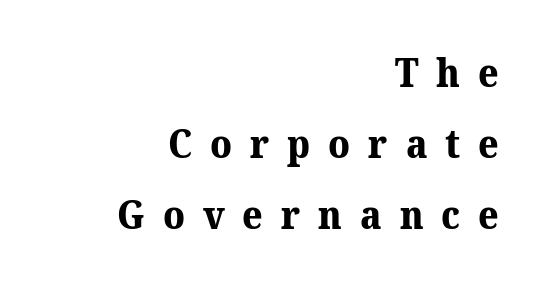
{"serif": "yes", "bold": "yes", "weight": "bold", "width": "normal", "stroke_contrast": "medium", "x_height": "medium", "monospaced": "no", "underline": "no", "align": "right", "line_spacing_ratio": 1.78, "letter_spacing": "wide", "letter_spacing_em": 0.45, "glyph_px": 40}
